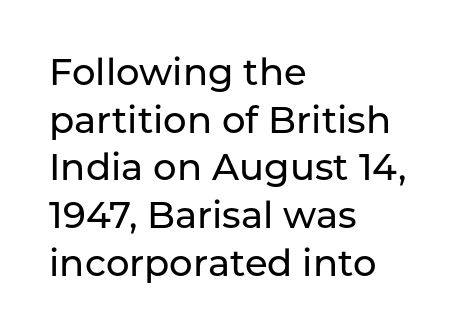
The image shows 37 px sans-serif type, upright; set left-aligned, normal line spacing (1.29x), normal letter spacing, not underlined; low stroke contrast and a medium x-height.
